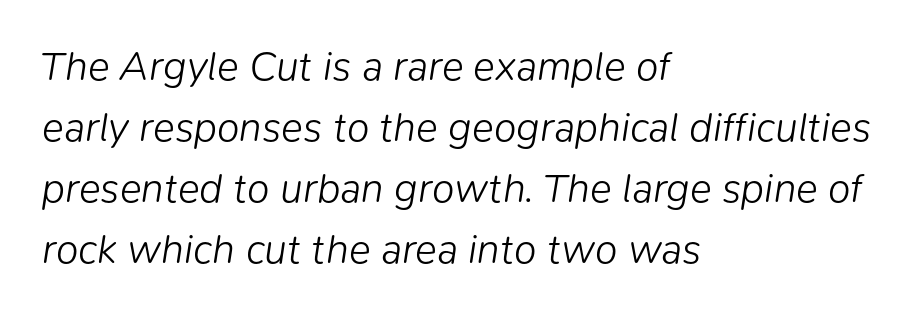
The image shows 41 px light type, italic (leaning right); set left-aligned, normal line spacing (1.49x), normal letter spacing, not underlined; low stroke contrast and a medium x-height.
